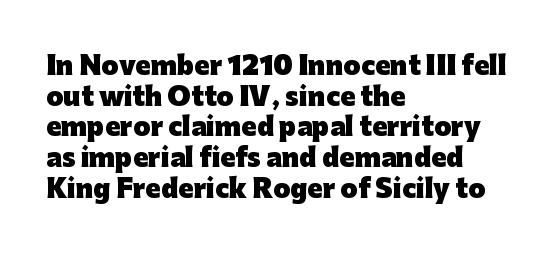
In CSS terms this would be text-align: left. Anything drawn beneath the words? Only blank space. Posture: upright roman. As a designer I'd log this as weight 700, bold.
